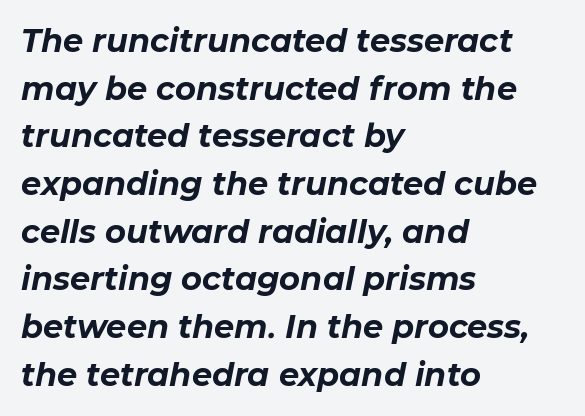
Q: Is the text bold? A: Yes.
Q: Is the text italic (slanted)? A: Yes, it leans right by about 11 degrees.
Q: Is the text underlined? A: No.
Q: How is the paragraph aligned? A: Left-aligned.
Q: Is the spacing between letters normal or unusually wide? A: Normal.
Q: Is the spacing between lines tight, normal or loose? A: Normal.
Q: Width (condensed, normal, or wide)? A: Normal.
Q: Stroke contrast? A: Low.
Q: x-height? A: Medium.
Q: Monospaced? A: No.
